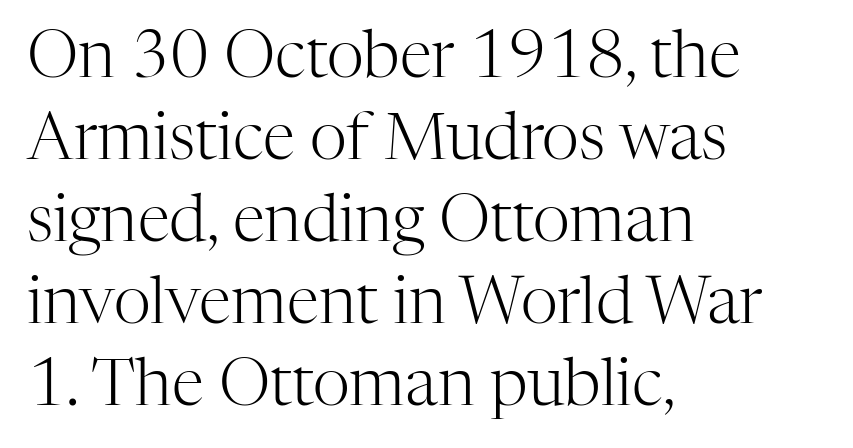
The image shows 65 px light serif type, upright; set left-aligned, normal line spacing (1.26x), normal letter spacing, not underlined; high stroke contrast and a medium x-height.
